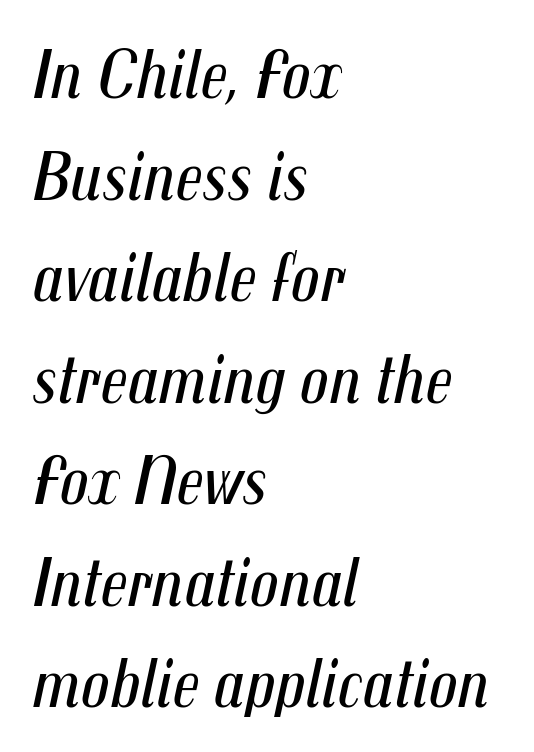
Q: Is the text bold? A: No.
Q: Is the text italic (slanted)? A: Yes, it leans right by about 12 degrees.
Q: Is the text underlined? A: No.
Q: How is the paragraph aligned? A: Left-aligned.
Q: Is the spacing between letters normal or unusually wide? A: Normal.
Q: Is the spacing between lines tight, normal or loose? A: Normal.
Q: Width (condensed, normal, or wide)? A: Condensed.
Q: Stroke contrast? A: Medium.
Q: x-height? A: Medium.
Q: Monospaced? A: No.
